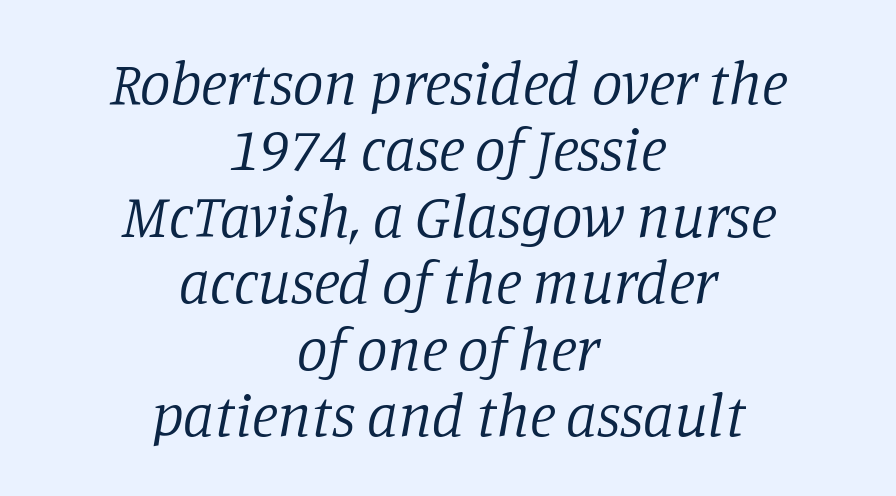
{"serif": "yes", "italic": "yes", "lean": "right", "slant_degrees": 11, "bold": "no", "weight": "regular", "width": "normal", "stroke_contrast": "low", "x_height": "large", "monospaced": "no", "underline": "no", "align": "center", "line_spacing": "tight", "line_spacing_ratio": 1.09, "letter_spacing": "normal", "letter_spacing_em": 0.0, "glyph_px": 61}
